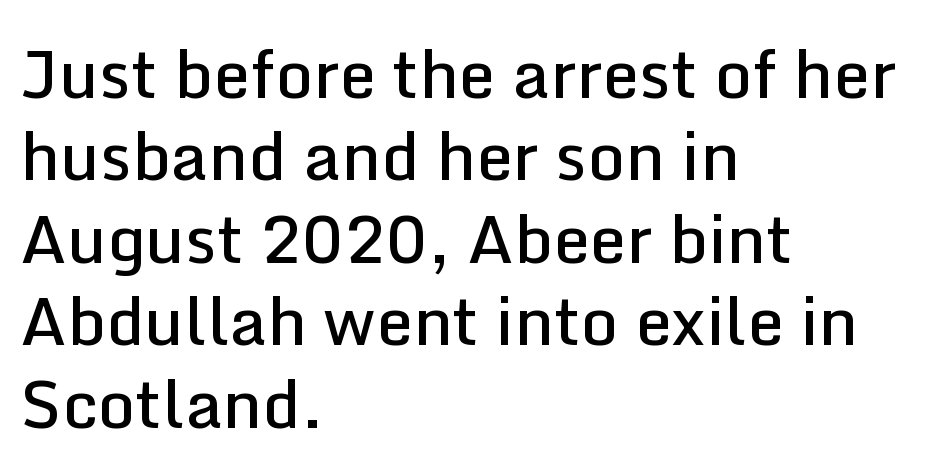
The glyphs in this specimen are sans serif. These lines keep a tight, regular rhythm from letter to letter. The passage shown is not underscored anywhere. The rows are spaced the way most documents space them.
